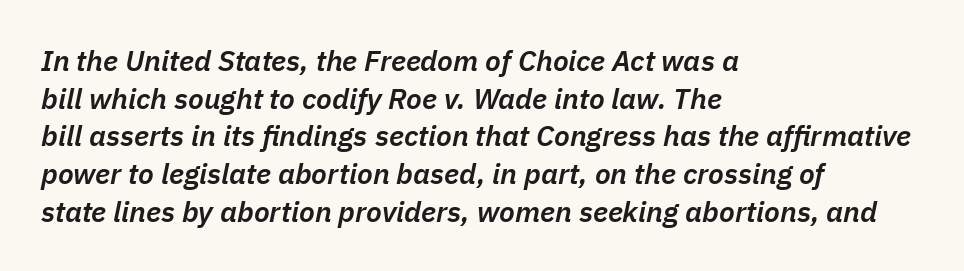
{"italic": "yes", "lean": "right", "slant_degrees": 11, "bold": "semi", "weight": "semibold", "width": "normal", "stroke_contrast": "low", "x_height": "medium", "monospaced": "no", "underline": "no", "align": "left", "line_spacing": "normal", "line_spacing_ratio": 1.3, "letter_spacing": "normal", "letter_spacing_em": 0.0, "glyph_px": 29}
